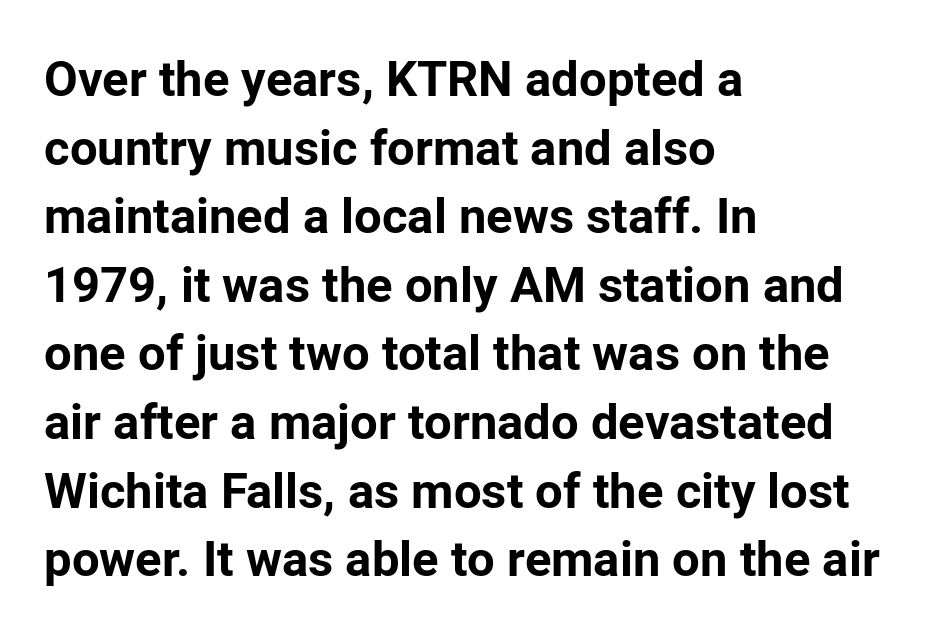
Q: Is the text bold? A: Yes.
Q: Is the text italic (slanted)? A: No, it is upright.
Q: Is the typeface a serif or a sans-serif typeface? A: Sans-serif.
Q: Is the text underlined? A: No.
Q: How is the paragraph aligned? A: Left-aligned.
Q: Is the spacing between letters normal or unusually wide? A: Normal.
Q: Is the spacing between lines tight, normal or loose? A: Normal.
Q: Width (condensed, normal, or wide)? A: Normal.
Q: Stroke contrast? A: Low.
Q: x-height? A: Medium.
Q: Monospaced? A: No.
